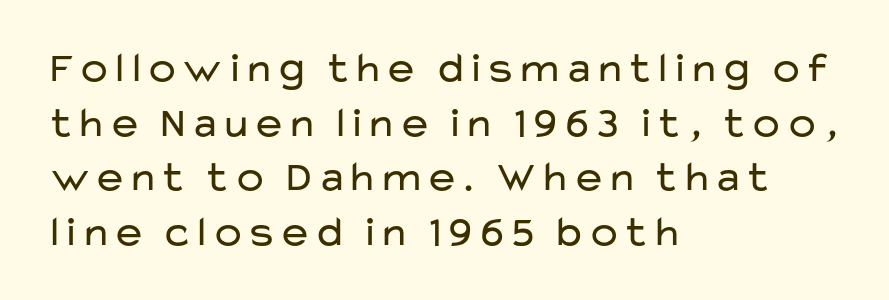
{"serif": "no", "italic": "no", "bold": "no", "weight": "regular", "width": "wide", "stroke_contrast": "low", "x_height": "medium", "monospaced": "no", "underline": "no", "align": "left", "line_spacing": "normal", "line_spacing_ratio": 1.27, "letter_spacing": "normal", "letter_spacing_em": 0.0, "glyph_px": 43}
